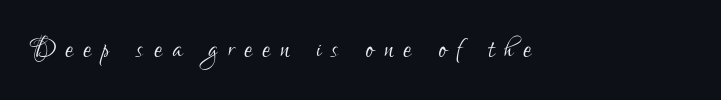
Typographically, this falls in the sans-serif category. Characters follow at a spacing far wider than the type designer built in. The characters are drawn with everyday or finer stroke widths. Note the varied advance widths — an 'i' is clearly narrower than an 'm'.
